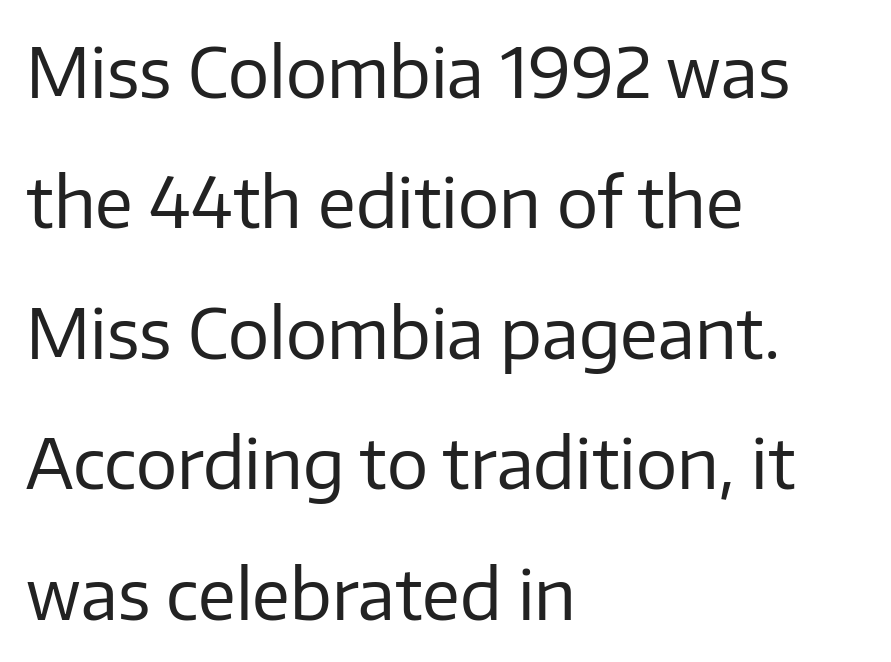
The font is comparable to plain body text, perhaps lighter. The rendering uses natural spacing where letterforms have individual widths. Designer's note — italics off, roman on. In terms of letterspacing, this is plain default setting.
